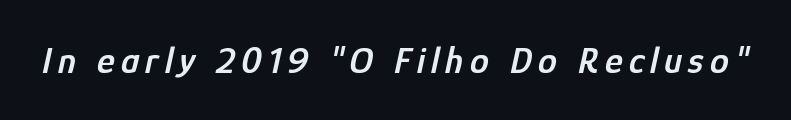
Q: Is the text bold? A: Semi-bold.
Q: Is the text italic (slanted)? A: Yes, it leans right by about 12 degrees.
Q: Is the text underlined? A: No.
Q: Width (condensed, normal, or wide)? A: Condensed.
Q: Stroke contrast? A: Low.
Q: x-height? A: Medium.
Q: Monospaced? A: No.
